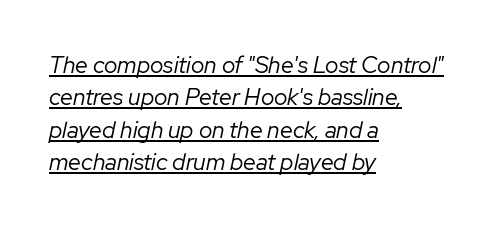
The image shows 23 px text type, italic (leaning right); set left-aligned, normal line spacing (1.41x), normal letter spacing, underlined.
